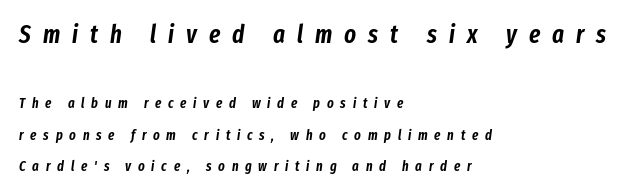
The ragged edge is on the right, which tells us the setting is flush left. The tracking reads as deliberately expanded to a designer's eye. This block would shrink considerably if given ordinary leading; it's expanded now. The gap between lines stays unmarked. The emphasis by scale lands on block number one, above.
